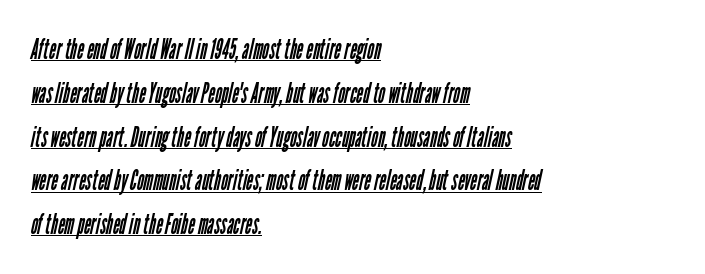
Standard letterfit; no display-style spreading of the glyphs. Typographically, this falls in the sans-serif category. Weight class: somewhere from thin through regular. The setting favours the left margin, as ordinary paragraphs usually do. These characters rest on top of a visible drawn line. Think of a printed novel: that variable character pitch is what you see here.
